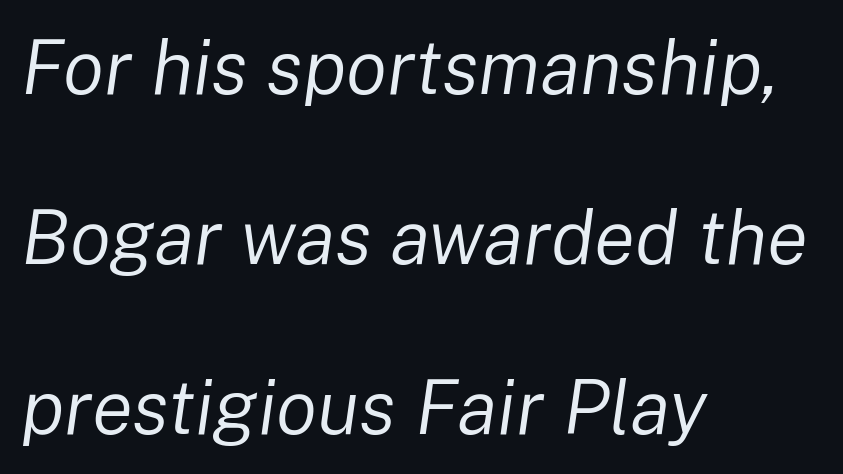
The line texture is even and compact thanks to regular tracking. A light-to-regular cut is what we see here. The space directly below the letters is spotless. Spacing verdict: proportional, widths tailored to each character. Leading is clearly above the norm, producing a sparse column. Left-aligned paragraph, ragged on the right.
